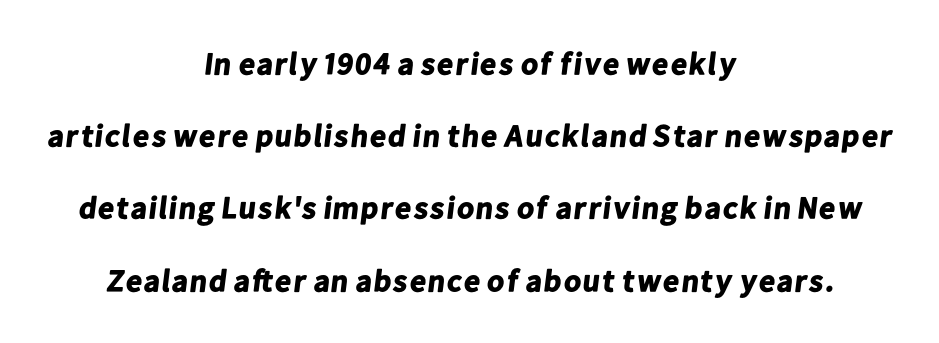
Q: Is the text bold? A: Yes.
Q: Is the typeface a serif or a sans-serif typeface? A: Sans-serif.
Q: Is the text underlined? A: No.
Q: How is the paragraph aligned? A: Centered.
Q: Is the spacing between letters normal or unusually wide? A: Normal.
Q: Is the spacing between lines tight, normal or loose? A: Loose.
Q: Width (condensed, normal, or wide)? A: Normal.
Q: Stroke contrast? A: Low.
Q: x-height? A: Medium.
Q: Monospaced? A: No.
